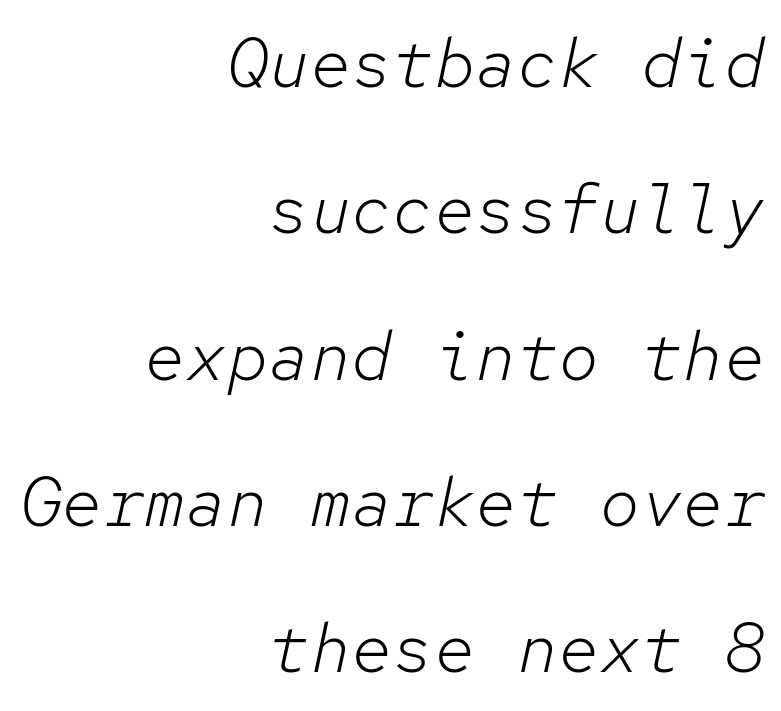
Teacher's note: observe the even right margin — that is flush-right alignment. Each letter, wide or thin by design, is forced into the same width here. A clean baseline with only descenders dipping below it. The rendering keeps characters at their native spacing. Compared with a typical body face, this is equally light or lighter still. The face used here has a pronounced slope to its letters.
